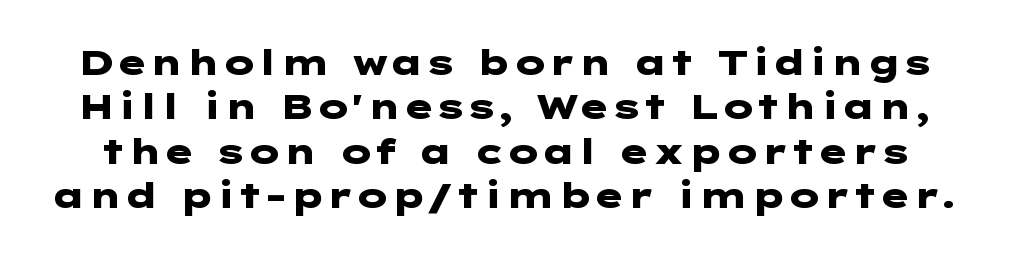
{"serif": "no", "italic": "no", "bold": "yes", "weight": "heavy", "width": "wide", "stroke_contrast": "low", "x_height": "medium", "underline": "no", "line_spacing": "normal", "line_spacing_ratio": 1.27, "letter_spacing": "normal", "letter_spacing_em": 0.0, "glyph_px": 35}
